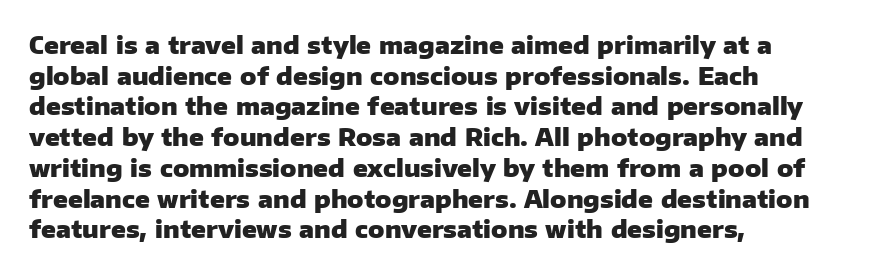
Summary of weight: heavy, a full bold. Tracking value appears to be zero — textbook default spacing. No italicization has been applied; the sample stays upright. The words here are not underlined. A normal amount of white space separates one row of letters from the next.
